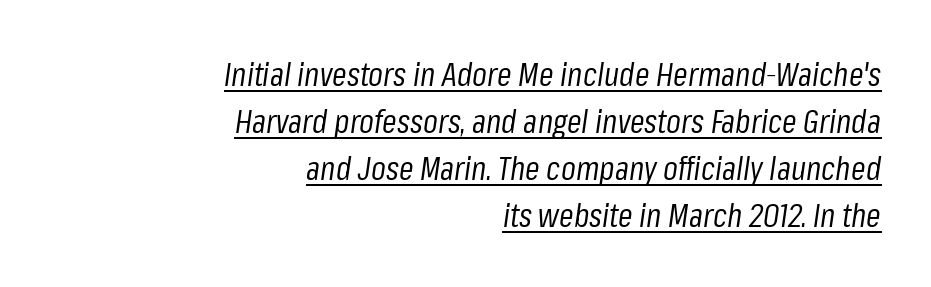
The image shows 33 px regular-weight, condensed type, italic (leaning right); set right-aligned, normal line spacing (1.42x), normal letter spacing, underlined; low stroke contrast and a medium x-height.
